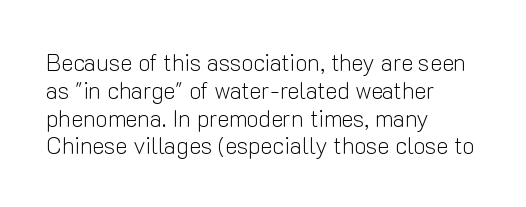
{"italic": "no", "bold": "no", "underline": "no", "align": "left", "line_spacing_ratio": 1.21, "letter_spacing": "normal", "letter_spacing_em": 0.0, "glyph_px": 23}
